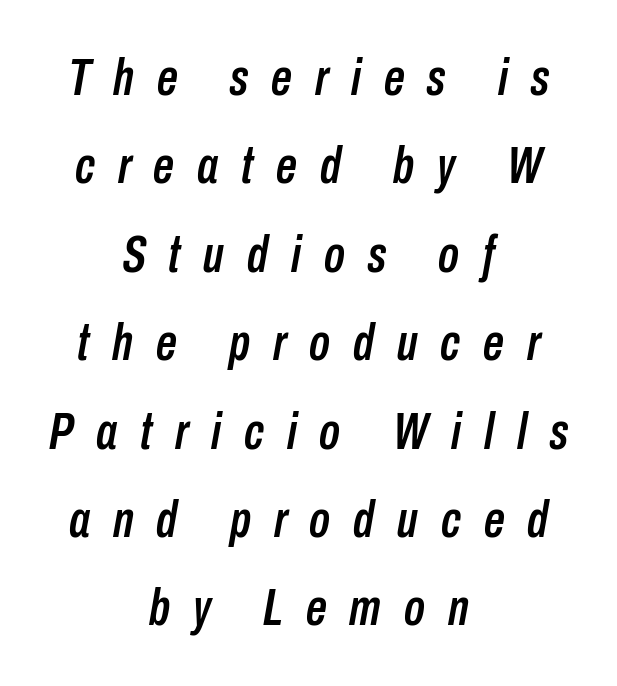
The image shows 52 px condensed type, italic (leaning right); set centered, normal line spacing (1.7x), unusually wide letter spacing (+0.44 em), not underlined; low stroke contrast and a medium x-height.
